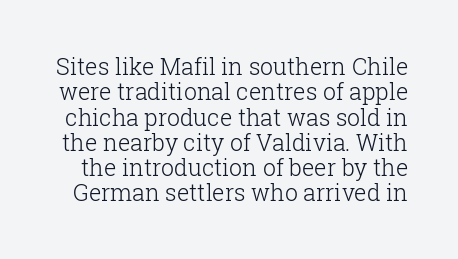
{"italic": "no", "bold": "no", "underline": "no", "line_spacing": "tight", "line_spacing_ratio": 1.1, "letter_spacing": "normal", "letter_spacing_em": 0.0, "glyph_px": 23}
